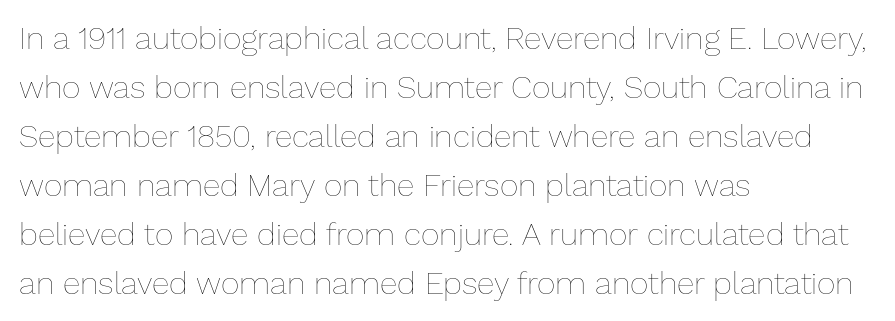
Q: Is the text bold? A: No.
Q: Is the text italic (slanted)? A: No, it is upright.
Q: Is the text underlined? A: No.
Q: How is the paragraph aligned? A: Left-aligned.
Q: Is the spacing between letters normal or unusually wide? A: Normal.
Q: Is the spacing between lines tight, normal or loose? A: Normal.
Q: Width (condensed, normal, or wide)? A: Normal.
Q: Stroke contrast? A: Low.
Q: x-height? A: Medium.
Q: Monospaced? A: No.
